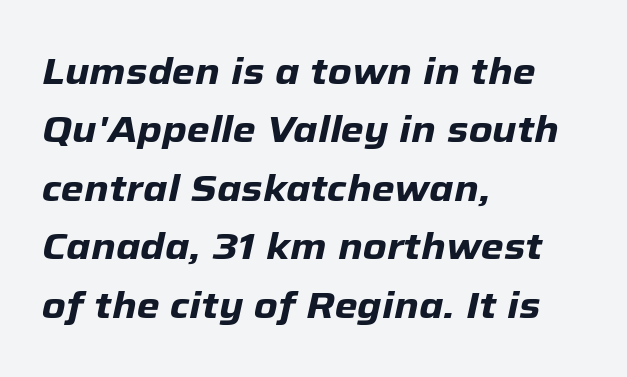
Q: Is the text bold? A: Yes.
Q: Is the text italic (slanted)? A: Yes, it leans right by about 12 degrees.
Q: Is the text underlined? A: No.
Q: How is the paragraph aligned? A: Left-aligned.
Q: Is the spacing between letters normal or unusually wide? A: Normal.
Q: Is the spacing between lines tight, normal or loose? A: Normal.
Q: Width (condensed, normal, or wide)? A: Normal.
Q: Stroke contrast? A: Low.
Q: x-height? A: Medium.
Q: Monospaced? A: No.
